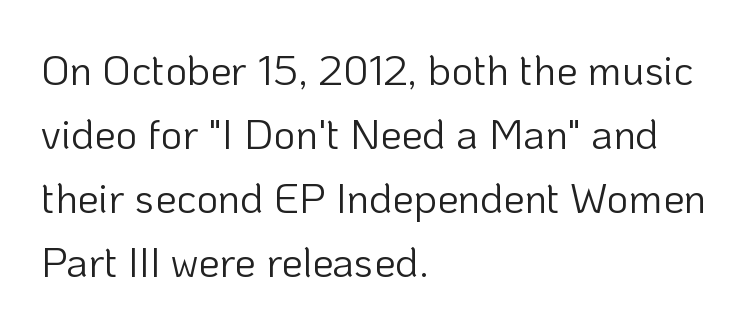
{"serif": "no", "italic": "no", "bold": "no", "weight": "light", "width": "normal", "stroke_contrast": "low", "x_height": "medium", "monospaced": "no", "underline": "no", "align": "left", "line_spacing": "normal", "line_spacing_ratio": 1.52, "letter_spacing": "normal", "letter_spacing_em": 0.0, "glyph_px": 42}
